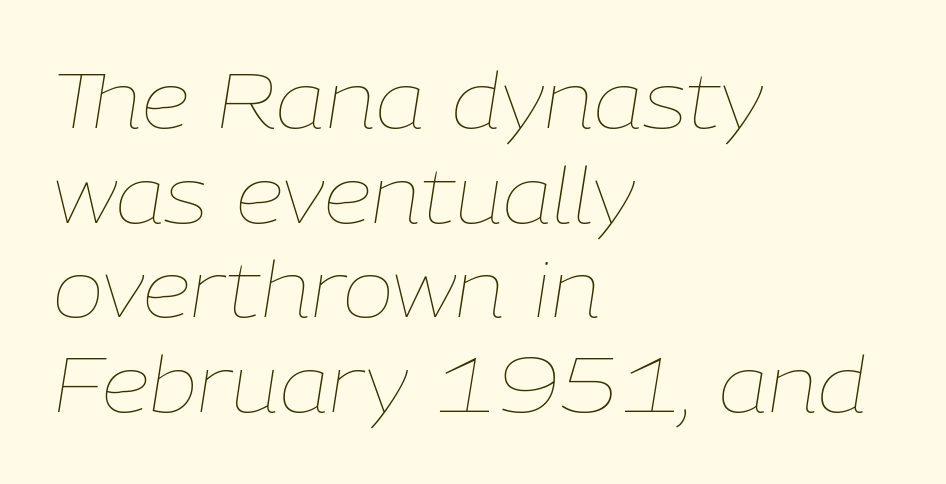
{"italic": "yes", "lean": "right", "slant_degrees": 9, "bold": "no", "weight": "thin", "width": "normal", "stroke_contrast": "low", "x_height": "medium", "monospaced": "no", "underline": "no", "align": "left", "line_spacing_ratio": 1.23, "letter_spacing": "normal", "letter_spacing_em": 0.0, "glyph_px": 77}
